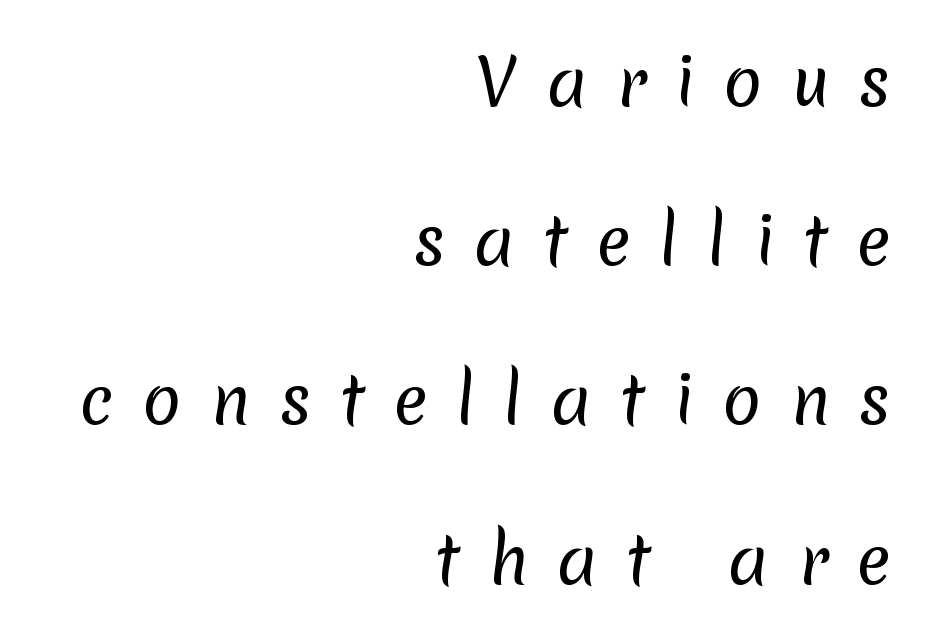
Q: Is the text bold? A: No.
Q: Is the typeface a serif or a sans-serif typeface? A: Sans-serif.
Q: Is the text underlined? A: No.
Q: How is the paragraph aligned? A: Right-aligned.
Q: Is the spacing between letters normal or unusually wide? A: Unusually wide.
Q: Is the spacing between lines tight, normal or loose? A: Loose.
Q: Width (condensed, normal, or wide)? A: Normal.
Q: Stroke contrast? A: Low.
Q: x-height? A: Medium.
Q: Monospaced? A: No.
